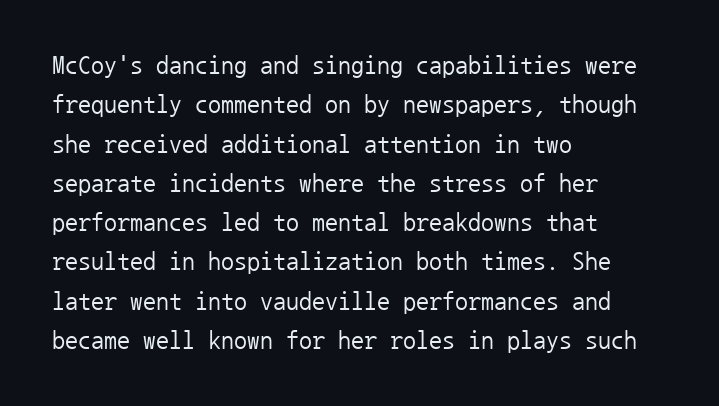
Q: Is the text bold? A: No.
Q: Is the text italic (slanted)? A: No, it is upright.
Q: Is the text underlined? A: No.
Q: How is the paragraph aligned? A: Left-aligned.
Q: Is the spacing between letters normal or unusually wide? A: Normal.
Q: Is the spacing between lines tight, normal or loose? A: Normal.
